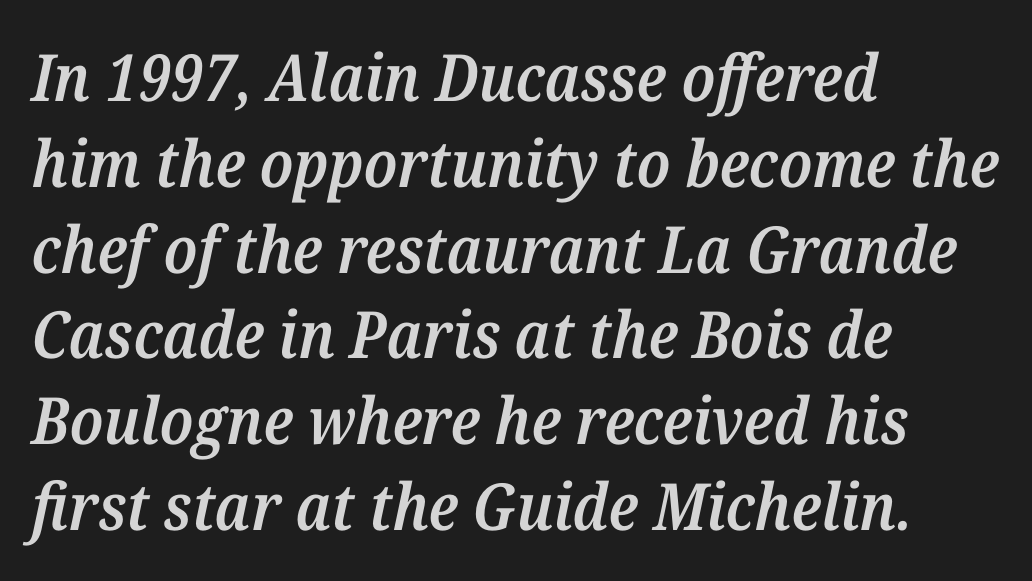
{"serif": "yes", "italic": "yes", "lean": "right", "slant_degrees": 12, "bold": "semi", "weight": "semibold", "width": "normal", "stroke_contrast": "medium", "x_height": "medium", "monospaced": "no", "underline": "no", "align": "left", "line_spacing": "normal", "line_spacing_ratio": 1.32, "letter_spacing": "normal", "letter_spacing_em": 0.0, "glyph_px": 65}
